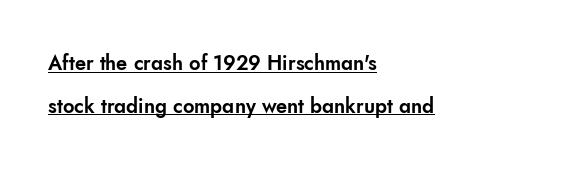
Between one letter and the next there's only the usual sliver of space. This block would shrink considerably if given ordinary leading; it's expanded now. Reading down the block, your eye returns to a fixed left position each line. Notice how the stems are strictly vertical — no italics here.
